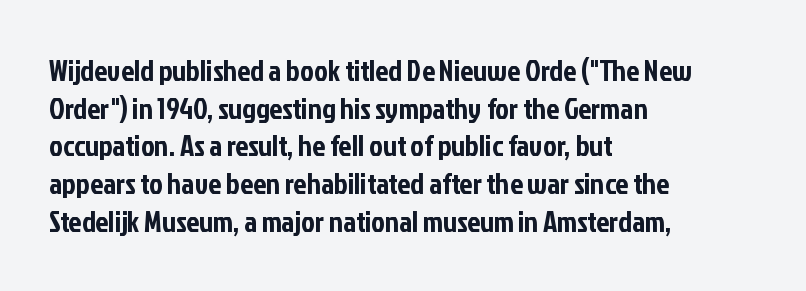
The letters advance in unequal steps, a hallmark of proportional type. The ragged edge is on the right, which tells us the setting is flush left. No extra tracking has been applied to these lines. The face used here is a sans, in the tradition of grotesques and geometrics. Nope, not italic — everything's standing straight.
